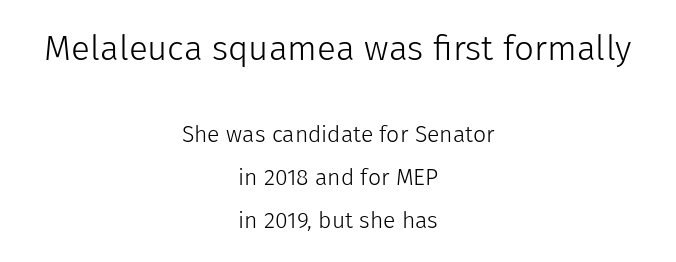
{"serif": "no", "italic": "no", "bold": "no", "weight": "light", "width": "normal", "stroke_contrast": "low", "x_height": "medium", "monospaced": "no", "underline": "no", "align": "center", "line_spacing_ratio": 1.86, "letter_spacing": "normal", "letter_spacing_em": 0.0, "larger_block": "first", "size_ratio": 1.52, "glyph_px": 35}
